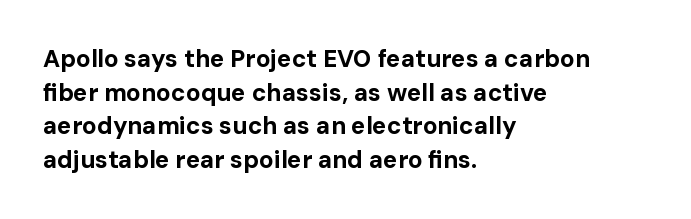
{"italic": "no", "bold": "yes", "underline": "no", "align": "left", "line_spacing": "normal", "line_spacing_ratio": 1.4, "letter_spacing": "normal", "letter_spacing_em": 0.0, "glyph_px": 24}
